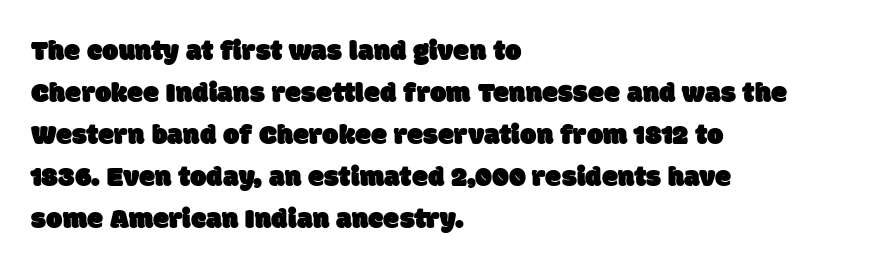
{"serif": "no", "width": "normal", "stroke_contrast": "low", "x_height": "large", "monospaced": "no", "underline": "no", "align": "left", "line_spacing": "normal", "line_spacing_ratio": 1.45, "letter_spacing": "normal", "letter_spacing_em": 0.0, "glyph_px": 29}
